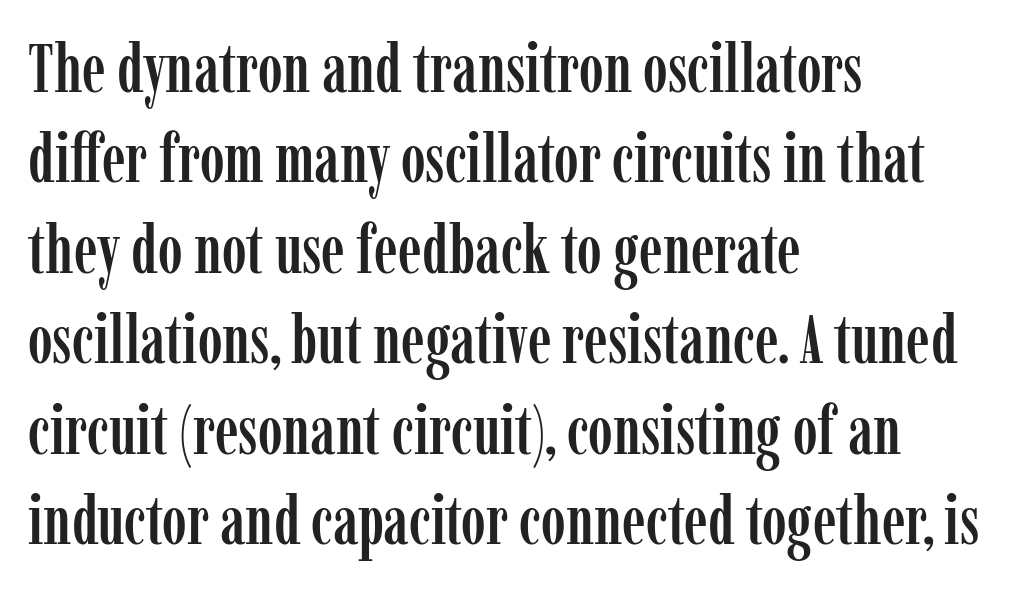
The image shows 67 px condensed serif type, upright; set left-aligned, normal line spacing (1.35x), normal letter spacing, not underlined; low stroke contrast and a medium x-height.
